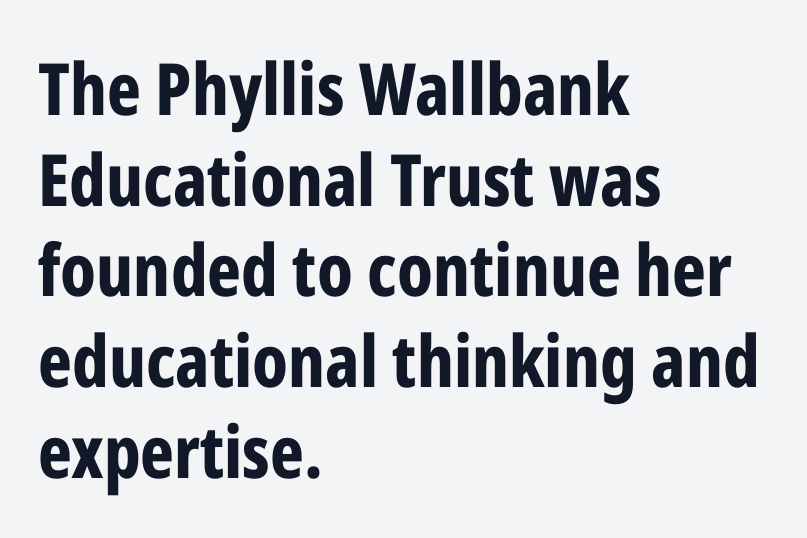
Q: Is the text bold? A: Yes.
Q: Is the text italic (slanted)? A: No, it is upright.
Q: Is the typeface a serif or a sans-serif typeface? A: Sans-serif.
Q: Is the text underlined? A: No.
Q: How is the paragraph aligned? A: Left-aligned.
Q: Is the spacing between letters normal or unusually wide? A: Normal.
Q: Is the spacing between lines tight, normal or loose? A: Normal.
Q: Width (condensed, normal, or wide)? A: Condensed.
Q: Stroke contrast? A: Low.
Q: x-height? A: Medium.
Q: Monospaced? A: No.
